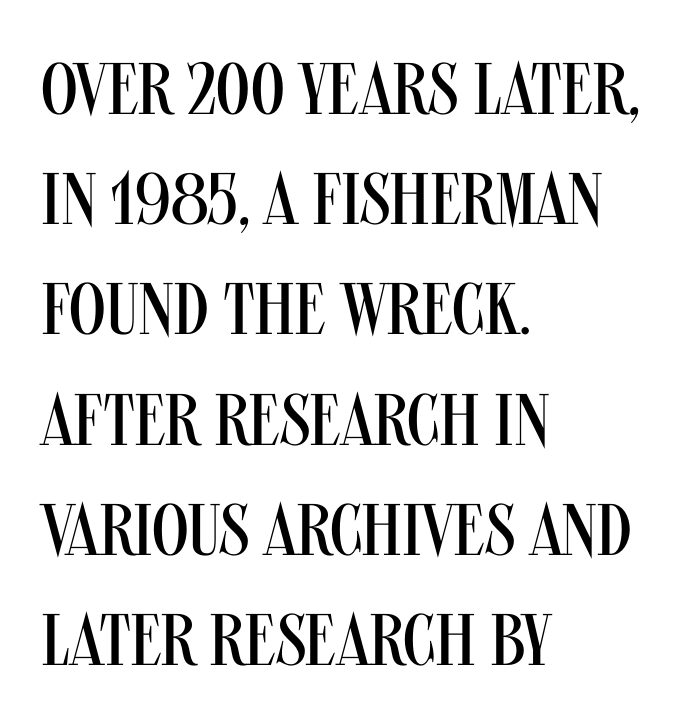
Q: Is the text bold? A: No.
Q: Is the text italic (slanted)? A: No, it is upright.
Q: Is the typeface a serif or a sans-serif typeface? A: Sans-serif.
Q: Is the text underlined? A: No.
Q: How is the paragraph aligned? A: Left-aligned.
Q: Is the spacing between letters normal or unusually wide? A: Normal.
Q: Is the spacing between lines tight, normal or loose? A: Normal.
Q: Width (condensed, normal, or wide)? A: Condensed.
Q: Stroke contrast? A: Medium.
Q: x-height? A: Large.
Q: Monospaced? A: No.
